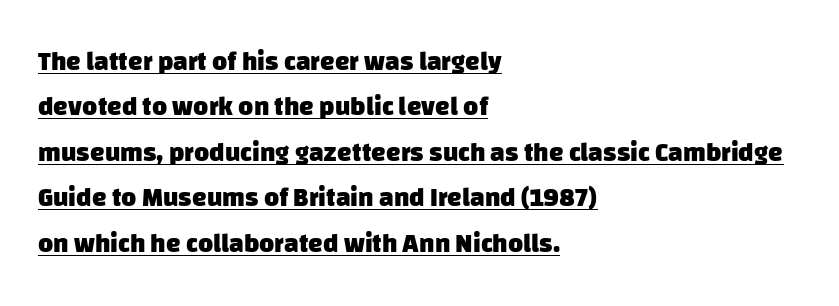
Q: Is the text bold? A: Yes.
Q: Is the text underlined? A: Yes.
Q: How is the paragraph aligned? A: Left-aligned.
Q: Is the spacing between letters normal or unusually wide? A: Normal.
